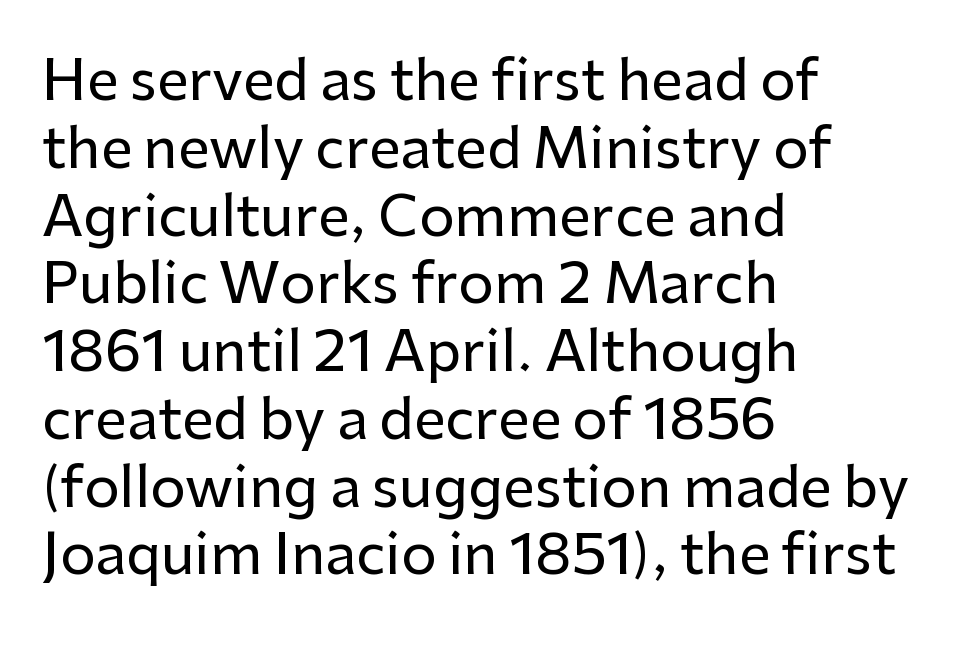
The image shows 56 px sans-serif type, upright; set left-aligned, line spacing 1.21x, normal letter spacing, not underlined; low stroke contrast and a medium x-height.
